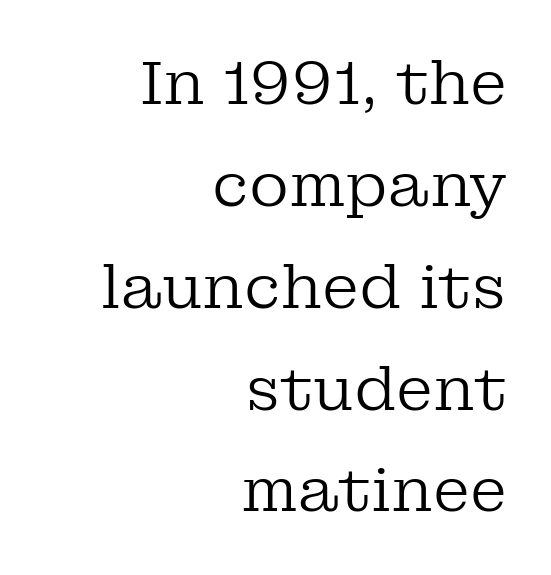
Upright lettering throughout. This sample is right-justified, so line beginnings fall wherever the words allow. Spacing verdict: proportional, widths tailored to each character. A serif font was chosen for this passage. Characters follow at the spacing the type designer built in. A normal amount of white space separates one row of letters from the next.
